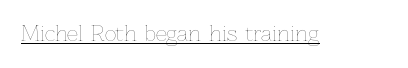
Between one letter and the next there's only the usual sliver of space. A roman cut, with each character standing at attention. The rendered words wear a rule along their underside. Heaviness? Minimal to ordinary, like unemphasized prose.
